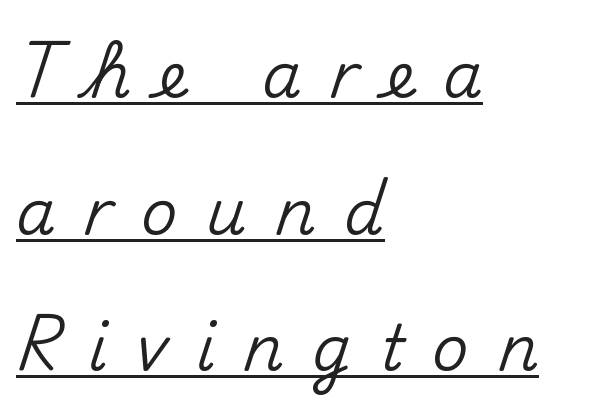
Q: Is the text italic (slanted)? A: Yes.
Q: Is the typeface a serif or a sans-serif typeface? A: Sans-serif.
Q: Is the text underlined? A: Yes.
Q: How is the paragraph aligned? A: Left-aligned.
Q: Is the spacing between letters normal or unusually wide? A: Unusually wide.
Q: Is the spacing between lines tight, normal or loose? A: Loose.
Q: Width (condensed, normal, or wide)? A: Normal.
Q: Stroke contrast? A: Medium.
Q: x-height? A: Small.
Q: Monospaced? A: No.
